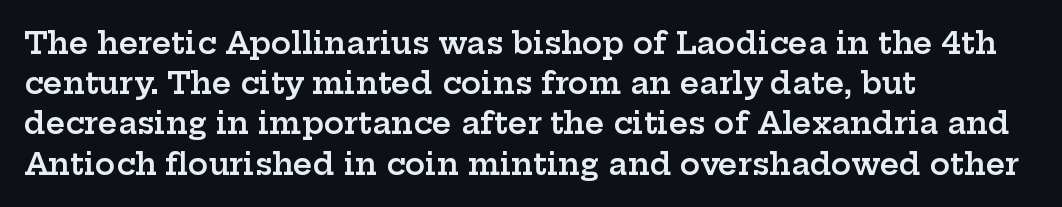
The image shows 30 px semibold, wide serif type, upright; set left-aligned, normal line spacing (1.34x), normal letter spacing, not underlined; low stroke contrast and a medium x-height.
